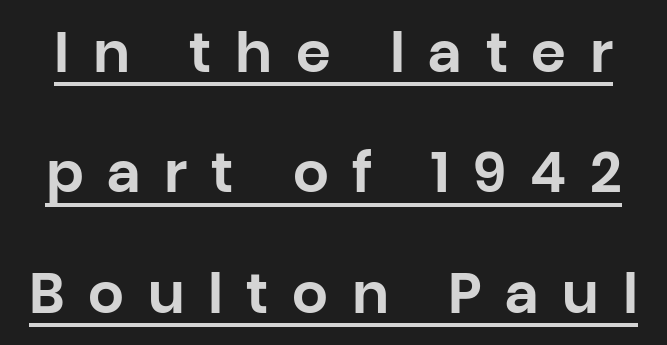
Q: Is the text italic (slanted)? A: No, it is upright.
Q: Is the typeface a serif or a sans-serif typeface? A: Sans-serif.
Q: Is the text underlined? A: Yes.
Q: Is the spacing between letters normal or unusually wide? A: Unusually wide.
Q: Is the spacing between lines tight, normal or loose? A: Loose.
Q: Width (condensed, normal, or wide)? A: Normal.
Q: Stroke contrast? A: Low.
Q: x-height? A: Large.
Q: Monospaced? A: No.
